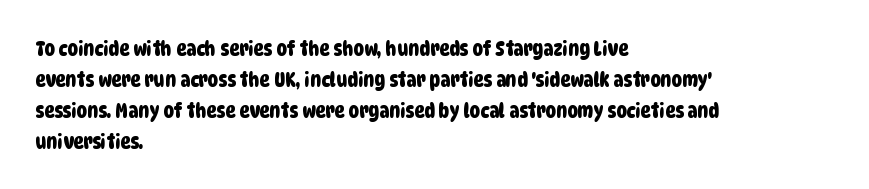
The lines in this sample share a left origin and differ only in where they stop. Underline: absent. If you measured baseline to baseline, you'd find a middling distance. Caption: standard tracking, unaltered.
